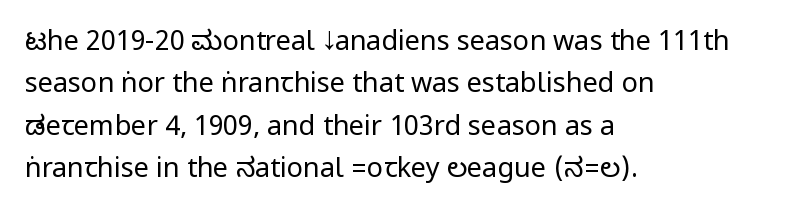
The image shows 27 px text type, upright; set left-aligned, normal line spacing (1.57x), normal letter spacing, not underlined.
